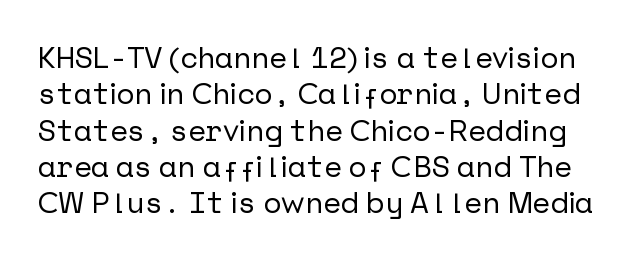
The image shows 30 px sans-serif type, upright; set line spacing 1.21x, normal letter spacing, not underlined; low stroke contrast and a medium x-height.
